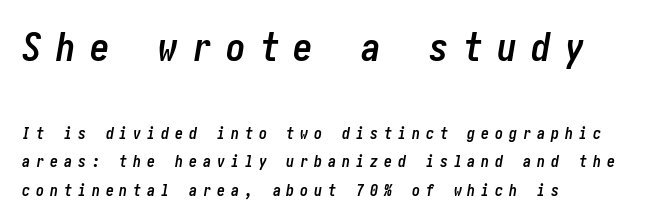
The image shows 39 px semibold, condensed type, italic (leaning right); set left-aligned, line spacing 1.78x, unusually wide letter spacing (+0.37 em), not underlined; the first (top) block is 2.44x larger; low stroke contrast and a medium x-height.
